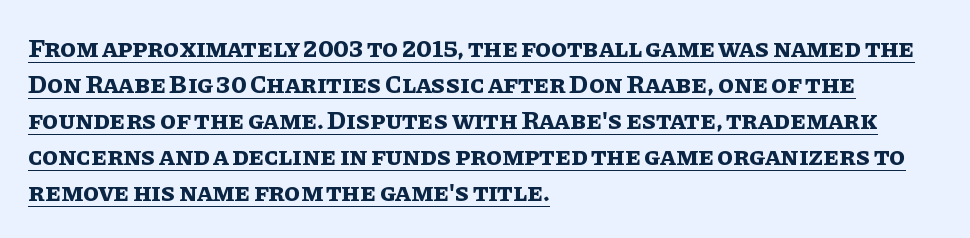
On the weight axis this lands at bold, roughly 700. Ordinary non-slanted type is in use. Students, observe the line beneath the letters — that is underlining. Where is the straight margin? On the left. The rows are spaced the way most documents space them.
